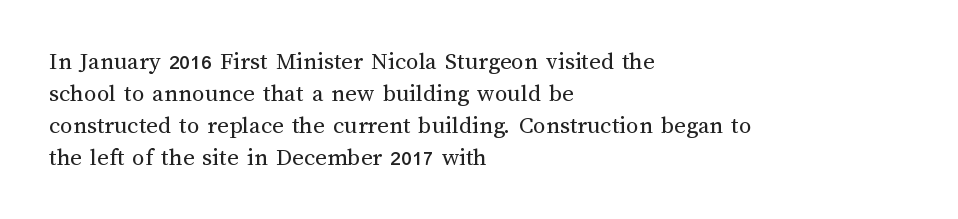
Glance below the letters and you will spot only blank space. The weight tops out at a normal text grade. Teacher's note: observe the even left margin — that is flush-left alignment. Interline gaps are of average width in this sample. In terms of posture, this sample is upright.
